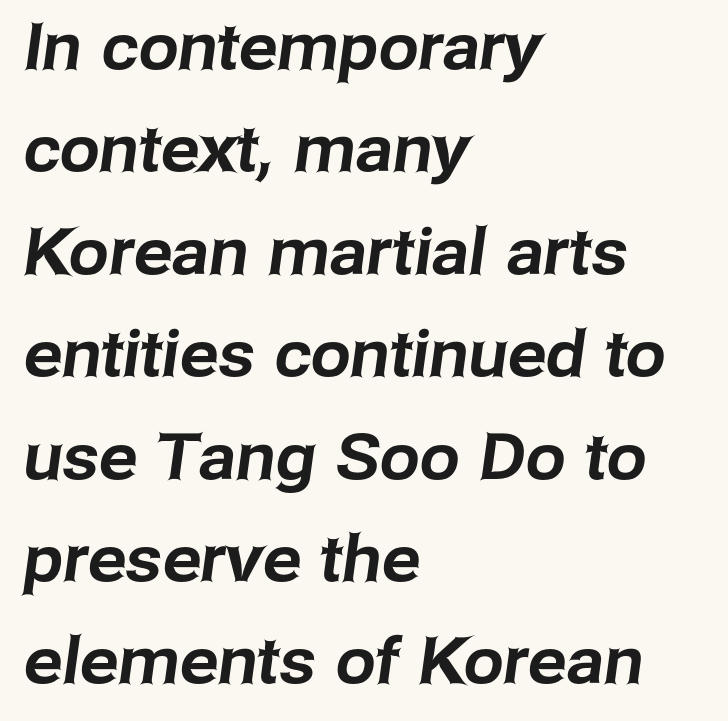
The image shows 64 px sans-serif type; set left-aligned, normal line spacing (1.6x), normal letter spacing, not underlined; low stroke contrast and a medium x-height.
